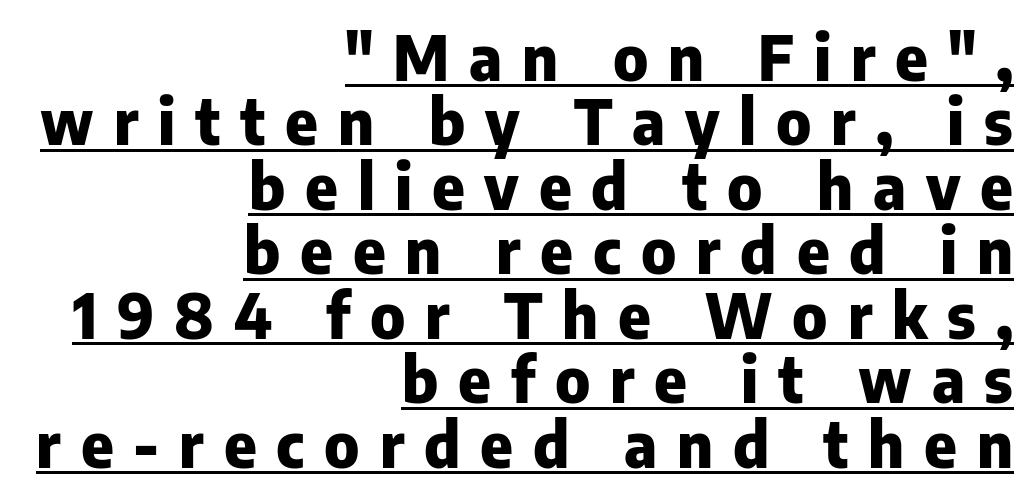
The image shows 62 px heavy sans-serif type, upright; set right-aligned, tight line spacing (1.04x), unusually wide letter spacing (+0.32 em), underlined; low stroke contrast and a medium x-height.
